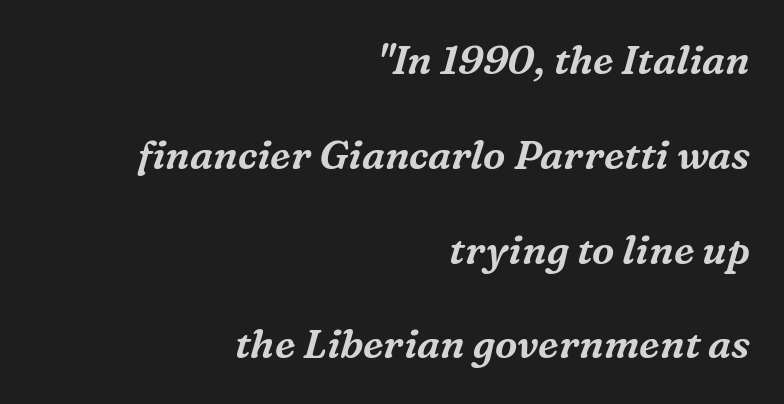
The image shows 40 px serif type, italic (leaning right); set right-aligned, loose line spacing (2.37x), normal letter spacing, not underlined; medium stroke contrast and a medium x-height.
